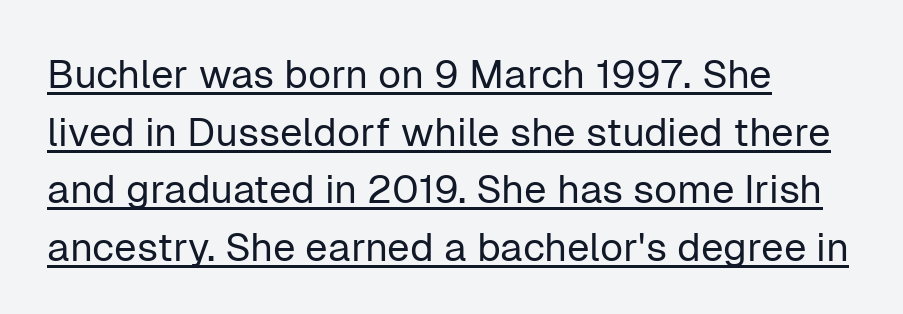
The image shows 40 px regular-weight sans-serif type, upright; set left-aligned, normal line spacing (1.44x), normal letter spacing, underlined; low stroke contrast and a medium x-height.
